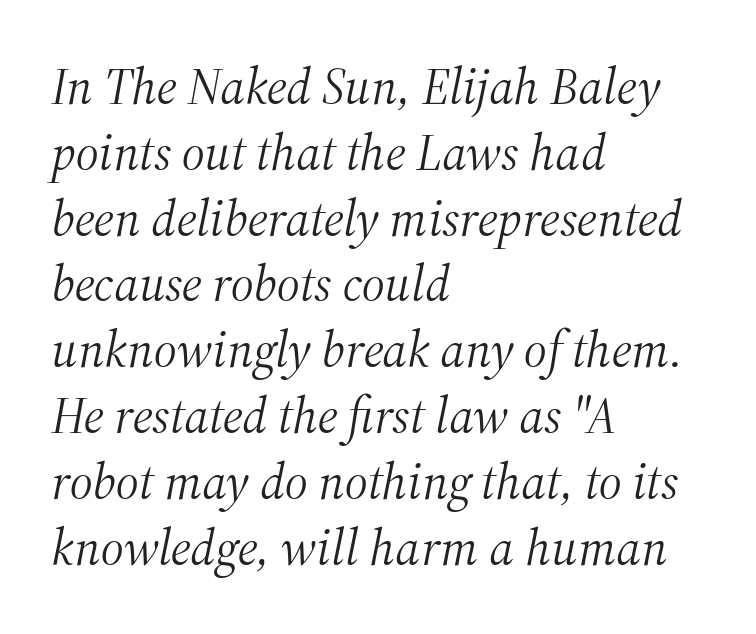
Which margin do the lines hug? The left one — the right edge is uneven. Tracking here is standard; glyphs follow each other at the usual distance. It's the slanting kind of type. Bold? No — there's no thickening of the strokes. Leading matches the norm, producing a regular column.
